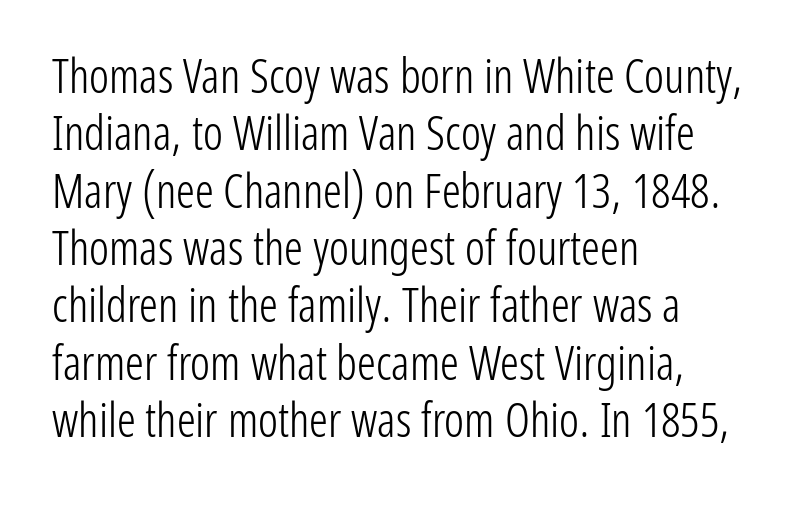
Q: Is the text bold? A: No.
Q: Is the text italic (slanted)? A: No, it is upright.
Q: Is the typeface a serif or a sans-serif typeface? A: Sans-serif.
Q: Is the text underlined? A: No.
Q: How is the paragraph aligned? A: Left-aligned.
Q: Is the spacing between letters normal or unusually wide? A: Normal.
Q: Width (condensed, normal, or wide)? A: Condensed.
Q: Stroke contrast? A: Low.
Q: x-height? A: Medium.
Q: Monospaced? A: No.
